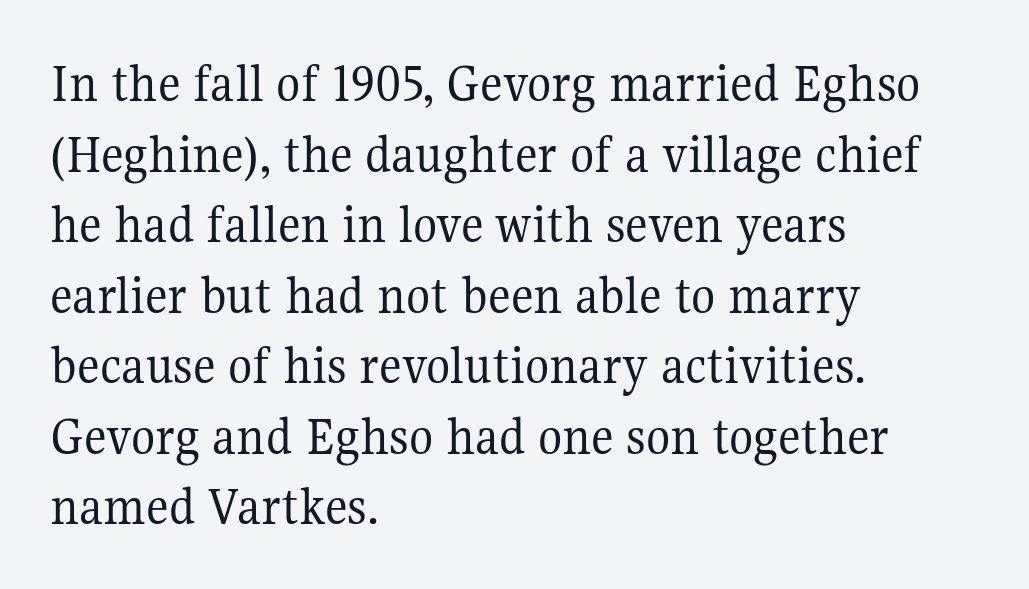
This is the regular roman posture of the typeface. These lines stack with their left ends in a neat column. The passage shown has conventional tracking throughout. Clear beneath every line of the passage.
